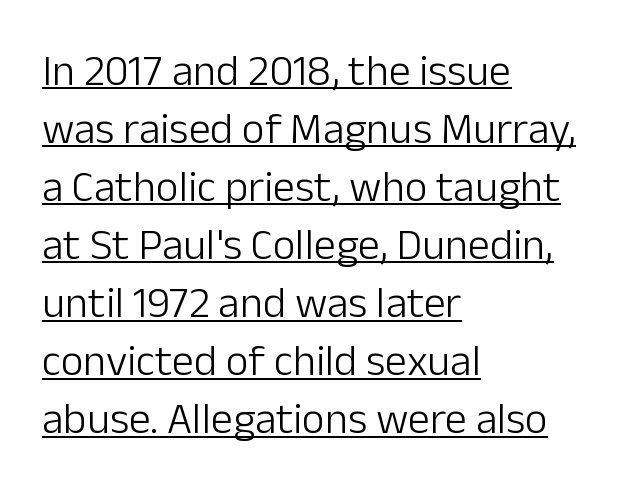
Is the type heavy? It reads as light-to-regular instead. Short and long lines alike share a common starting point at left. How are the letters spaced? Ordinarily, with no added tracking. Unlike a traditional serif, this face leaves its strokes unadorned. The font's upright variant was chosen for this text. Glance below the letters and you will spot a drawn line.
